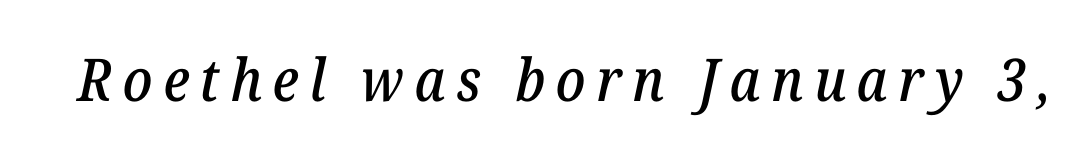
The image shows 59 px serif type, italic (leaning right); set not underlined; low stroke contrast and a medium x-height.
